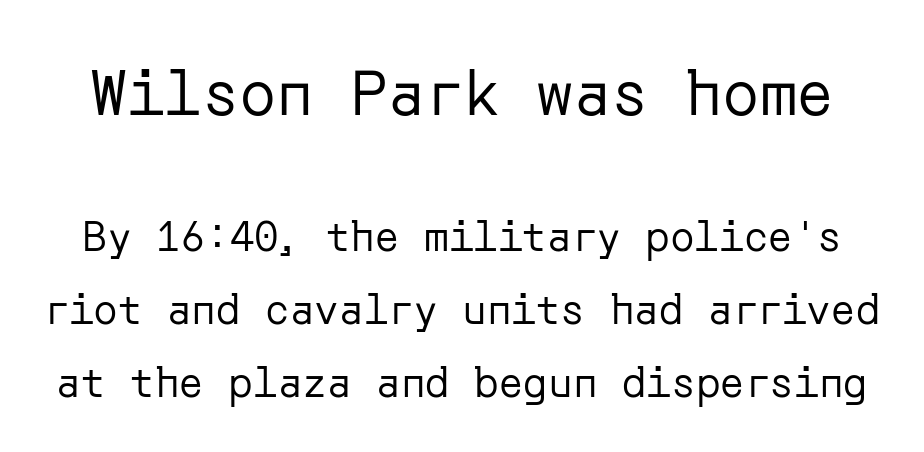
{"serif": "no", "italic": "no", "bold": "no", "weight": "regular", "width": "normal", "stroke_contrast": "low", "x_height": "medium", "underline": "no", "line_spacing_ratio": 1.78, "letter_spacing": "normal", "letter_spacing_em": 0.0, "larger_block": "first", "size_ratio": 1.51, "glyph_px": 62}
